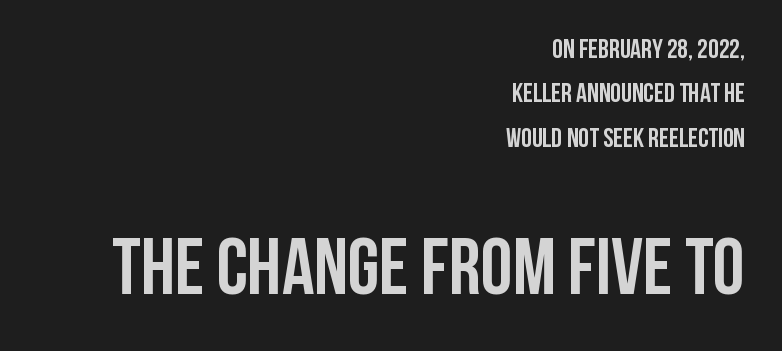
Q: Is the text bold? A: Yes.
Q: Is the text italic (slanted)? A: No, it is upright.
Q: Is the typeface a serif or a sans-serif typeface? A: Sans-serif.
Q: Is the text underlined? A: No.
Q: How is the paragraph aligned? A: Right-aligned.
Q: Is the spacing between letters normal or unusually wide? A: Normal.
Q: Is the spacing between lines tight, normal or loose? A: Normal.
Q: Which block of text is set in a larger size, the first (top) or the second (bottom)? A: The second (bottom) one.
Q: Width (condensed, normal, or wide)? A: Condensed.
Q: Stroke contrast? A: Low.
Q: x-height? A: Large.
Q: Monospaced? A: No.
